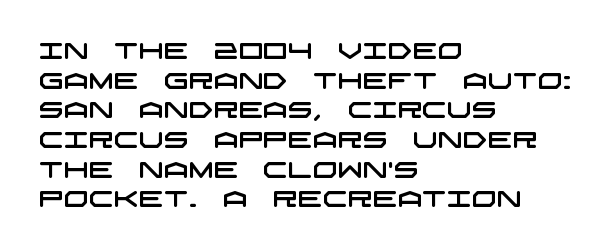
Q: Is the text underlined? A: No.
Q: How is the paragraph aligned? A: Left-aligned.
Q: Is the spacing between letters normal or unusually wide? A: Normal.
Q: Is the spacing between lines tight, normal or loose? A: Normal.
